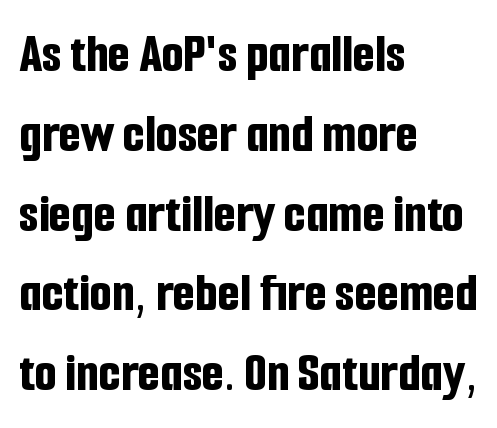
The compositor pushed each line to the left boundary. The strip under each line holds only bare page. In terms of letterspacing, this is plain default setting. What weight is shown? A full bold with thick strokes. Upright lettering throughout.
